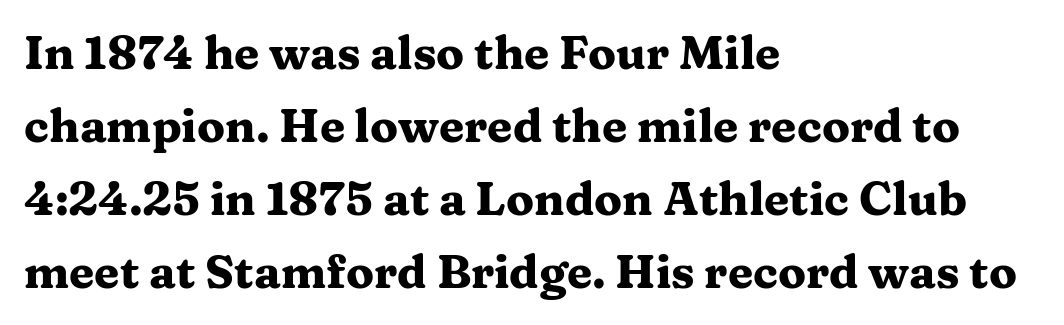
Is there any slant? The stems are plumb. Does the type have serifs? Yes, each stem ends in a small foot. Caption: bold face, heavy strokes. How would I describe the line gaps? Plain and ordinary. Look at the tracking — it's just the regular setting, nothing added.
